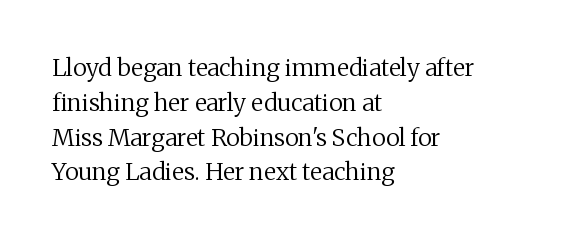
Q: Is the text bold? A: No.
Q: Is the text italic (slanted)? A: No, it is upright.
Q: Is the text underlined? A: No.
Q: How is the paragraph aligned? A: Left-aligned.
Q: Is the spacing between letters normal or unusually wide? A: Normal.
Q: Is the spacing between lines tight, normal or loose? A: Normal.
